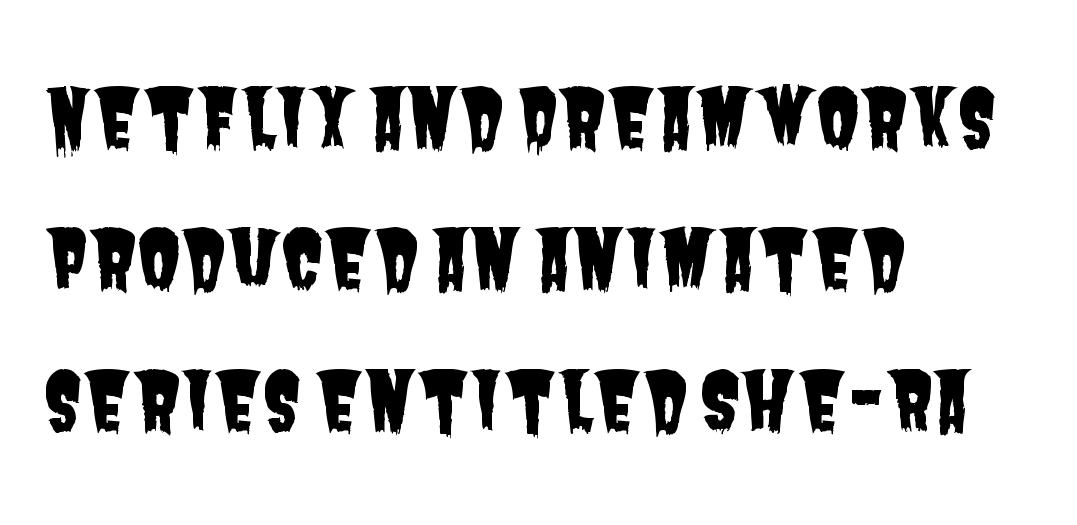
The rendering uses natural spacing where letterforms have individual widths. Line starts are locked; line ends wander. The designer went with a sans here, leaving each stem footless. The strip under each line holds only bare page. The tracking reads as untouched default to a designer's eye.
